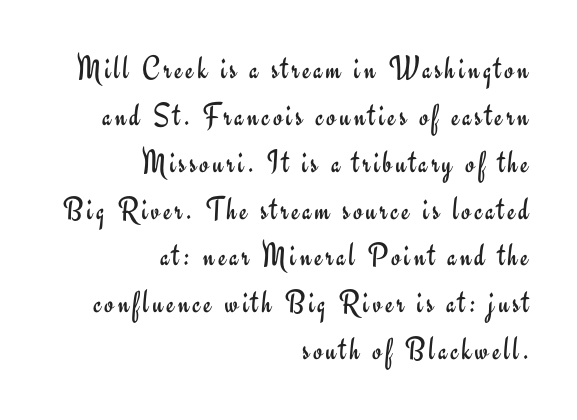
The rendering uses natural spacing where letterforms have individual widths. A normal amount of white space separates one row of letters from the next. The weight would be labelled regular, book, light, or lighter still.
